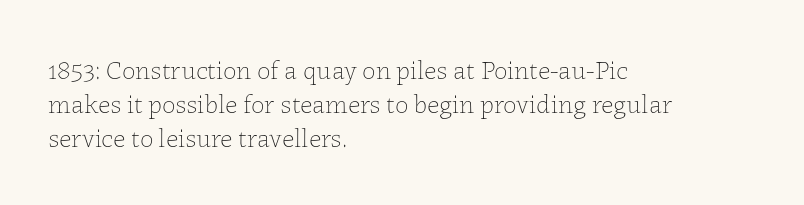
The image shows 27 px text type, upright; set left-aligned, normal line spacing (1.26x), normal letter spacing, not underlined.
